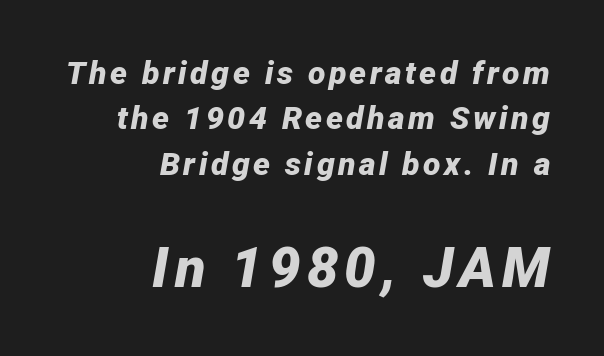
{"italic": "yes", "lean": "right", "slant_degrees": 12, "bold": "yes", "weight": "bold", "width": "normal", "stroke_contrast": "low", "x_height": "medium", "monospaced": "no", "underline": "no", "align": "right", "line_spacing": "normal", "line_spacing_ratio": 1.42, "larger_block": "second", "size_ratio": 1.75, "glyph_px": 56}
